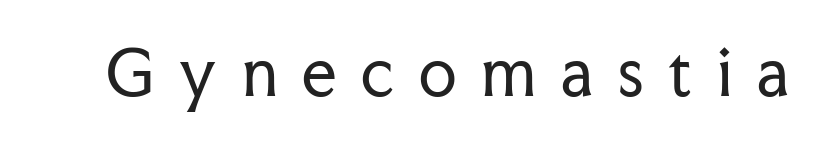
The image shows 61 px regular-weight serif type, upright; set unusually wide letter spacing (+0.41 em), not underlined; low stroke contrast and a medium x-height.
